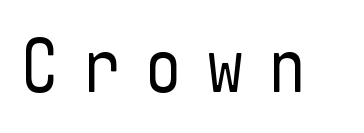
{"serif": "no", "italic": "no", "bold": "no", "weight": "regular", "width": "condensed", "stroke_contrast": "low", "x_height": "medium", "underline": "no", "letter_spacing": "wide", "letter_spacing_em": 0.31, "glyph_px": 75}
